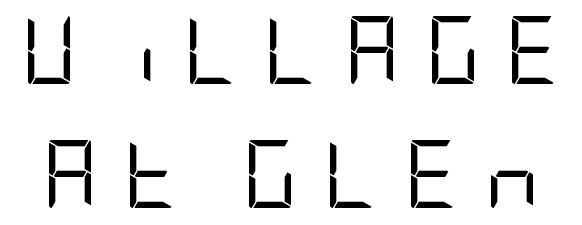
Does the type have serifs? No, each stem ends abruptly. A typesetter would call this heavily tracked-out type. Quick note: not italic, upright. Summary of weight: not heavy and not bold. Anything drawn beneath the words? Only blank space.
